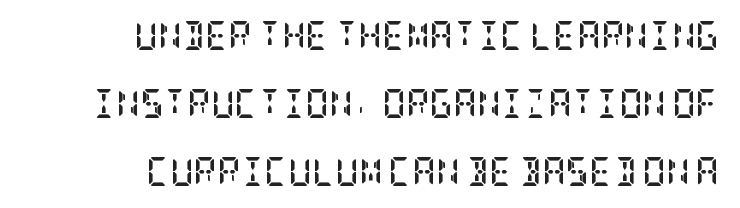
The image shows 29 px semibold, condensed serif type, upright; set right-aligned, loose line spacing (2.35x), normal letter spacing, not underlined; low stroke contrast and a large x-height.
